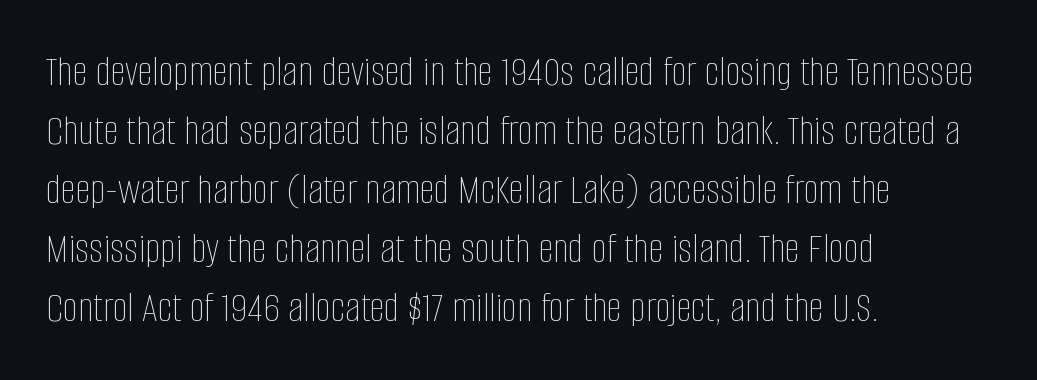
The gaps between neighbouring characters are ordinary and unremarkable. When letters stand straight like this, we call the style roman or upright. Line spacing here is normal. A quiet, ordinary-to-light weight characterises the typeface. The text block is weighted toward the left margin, trailing off unevenly rightward. Here the designer chose a conventional face with non-uniform glyph widths.
